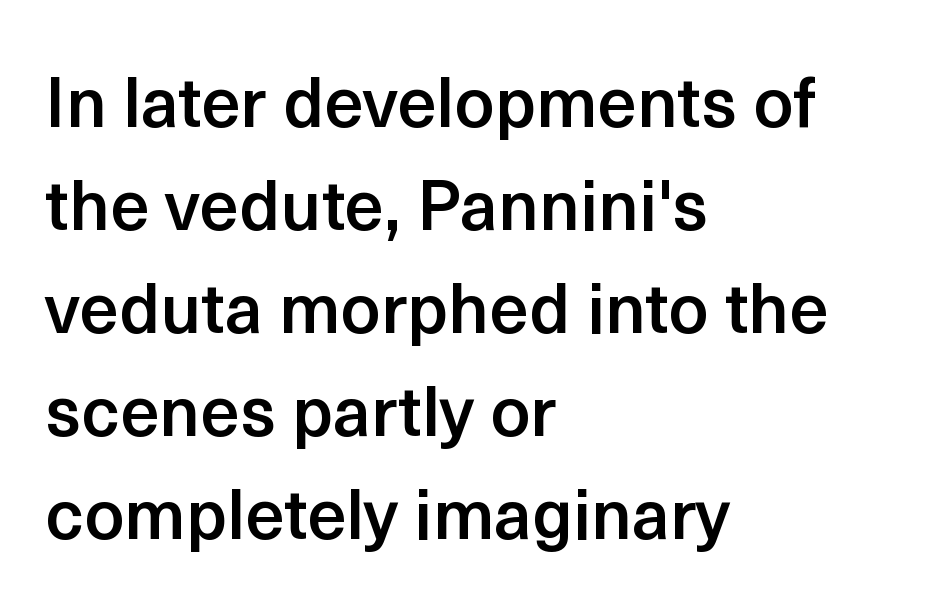
The image shows 70 px semibold sans-serif type, upright; set left-aligned, normal line spacing (1.47x), normal letter spacing, not underlined; a medium x-height.
